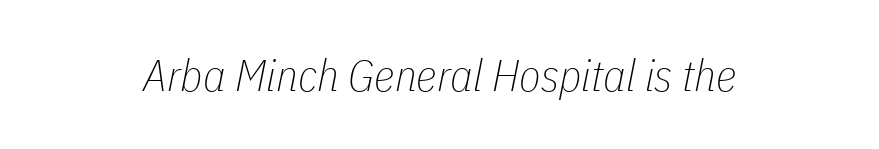
If you drew a line through each stem, it would be angled. Here the designer chose a conventional face with non-uniform glyph widths. What stands out about the letter spacing? Nothing — it is the standard amount. Descenders hang freely into open space. The letters look calm and open, with moderate or lighter stems.
